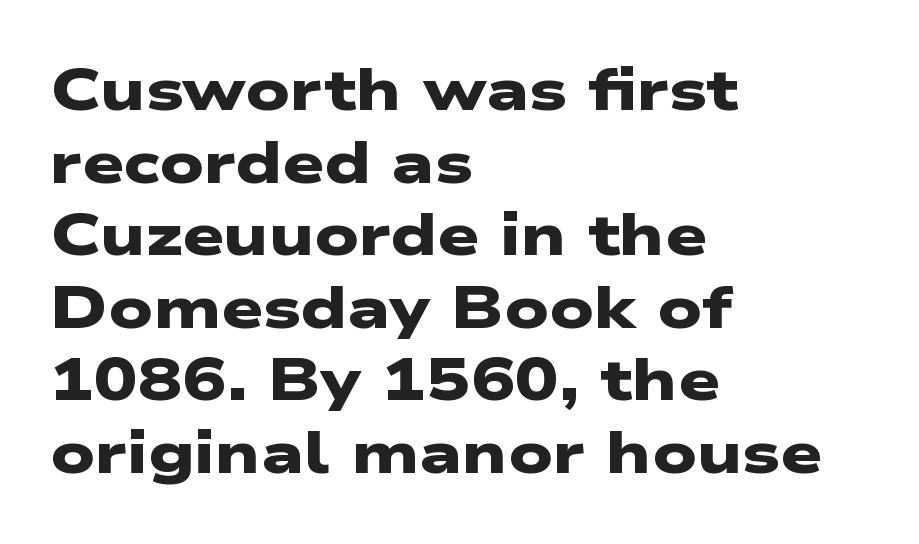
The image shows 59 px heavy, wide sans-serif type; set left-aligned, line spacing 1.23x, normal letter spacing, not underlined; low stroke contrast and a medium x-height.
